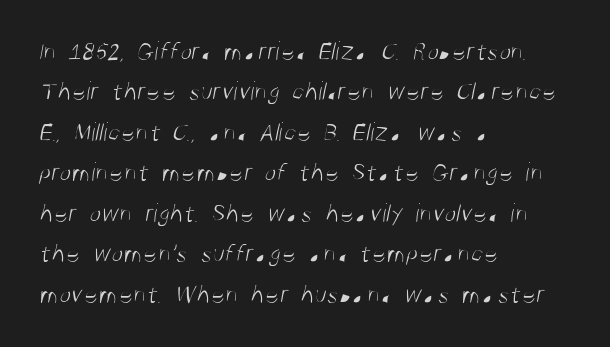
{"bold": "no", "underline": "no", "align": "left", "line_spacing": "normal", "line_spacing_ratio": 1.5, "letter_spacing": "normal", "letter_spacing_em": 0.0, "glyph_px": 27}
